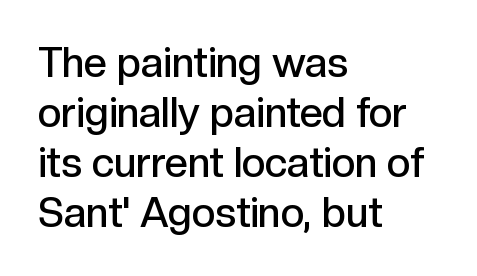
Q: Is the text bold? A: Semi-bold.
Q: Is the text italic (slanted)? A: No, it is upright.
Q: Is the typeface a serif or a sans-serif typeface? A: Sans-serif.
Q: Is the text underlined? A: No.
Q: How is the paragraph aligned? A: Left-aligned.
Q: Is the spacing between letters normal or unusually wide? A: Normal.
Q: Width (condensed, normal, or wide)? A: Normal.
Q: x-height? A: Medium.
Q: Monospaced? A: No.
